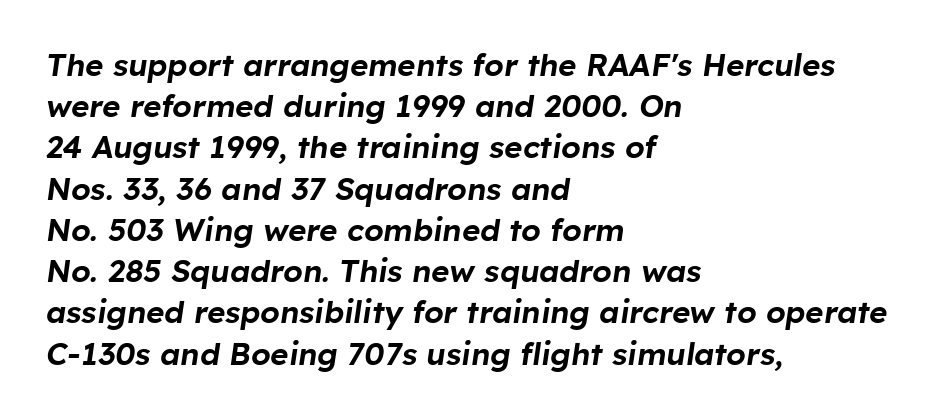
{"italic": "yes", "lean": "right", "slant_degrees": 8, "width": "normal", "stroke_contrast": "low", "x_height": "medium", "monospaced": "no", "underline": "no", "align": "left", "line_spacing": "normal", "line_spacing_ratio": 1.33, "letter_spacing": "normal", "letter_spacing_em": 0.0, "glyph_px": 31}
